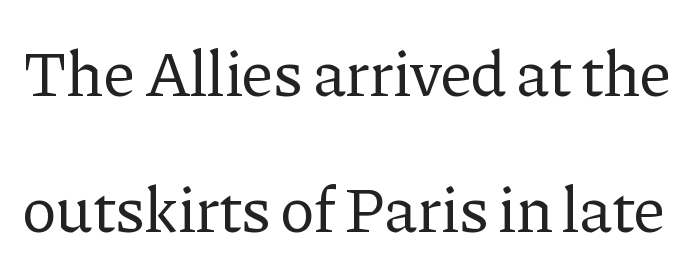
Q: Is the text bold? A: No.
Q: Is the text italic (slanted)? A: No, it is upright.
Q: Is the typeface a serif or a sans-serif typeface? A: Serif.
Q: Is the text underlined? A: No.
Q: Is the spacing between letters normal or unusually wide? A: Normal.
Q: Is the spacing between lines tight, normal or loose? A: Loose.
Q: Width (condensed, normal, or wide)? A: Normal.
Q: Stroke contrast? A: Low.
Q: x-height? A: Medium.
Q: Monospaced? A: No.
